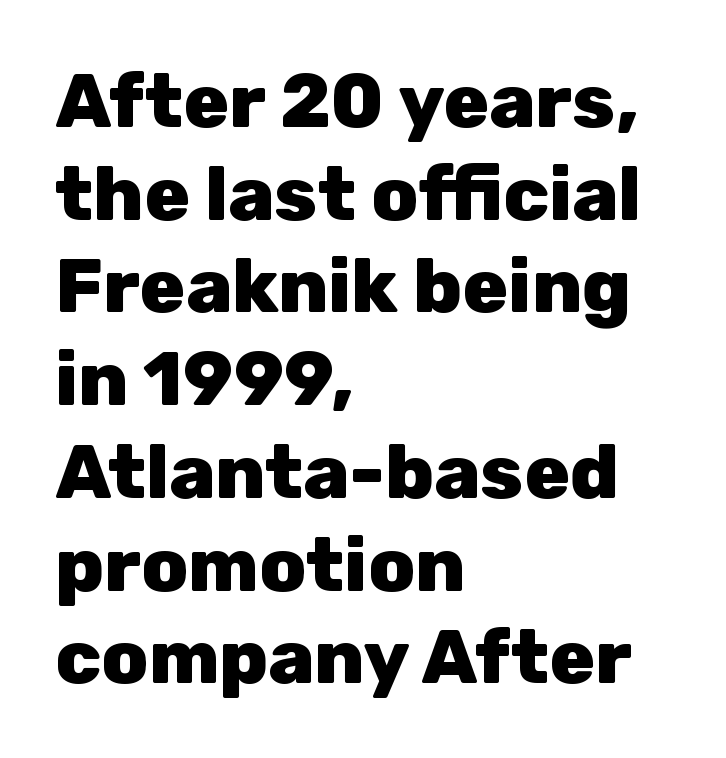
The image shows 76 px heavy sans-serif type, upright; set left-aligned, line spacing 1.22x, normal letter spacing, not underlined; low stroke contrast and a medium x-height.
